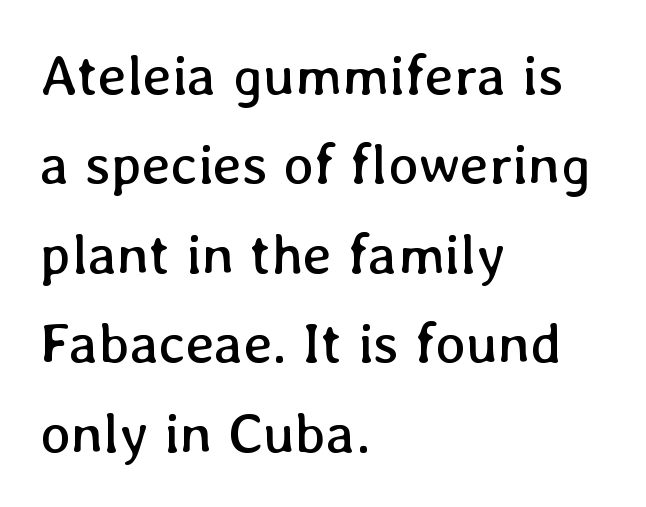
{"italic": "no", "bold": "no", "weight": "regular", "width": "normal", "stroke_contrast": "low", "x_height": "medium", "monospaced": "no", "underline": "no", "align": "left", "line_spacing": "normal", "line_spacing_ratio": 1.57, "letter_spacing": "normal", "letter_spacing_em": 0.0, "glyph_px": 57}
